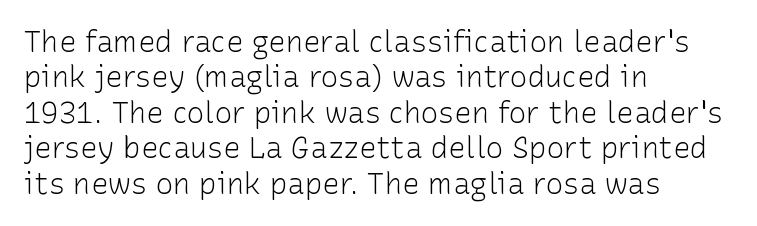
Q: Is the text bold? A: No.
Q: Is the text italic (slanted)? A: No, it is upright.
Q: Is the typeface a serif or a sans-serif typeface? A: Sans-serif.
Q: Is the text underlined? A: No.
Q: How is the paragraph aligned? A: Left-aligned.
Q: Is the spacing between letters normal or unusually wide? A: Normal.
Q: Width (condensed, normal, or wide)? A: Normal.
Q: Stroke contrast? A: Low.
Q: x-height? A: Medium.
Q: Monospaced? A: No.
